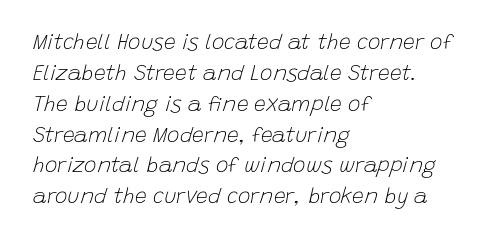
Slanted lettering throughout. Any mark beneath the type? The region is blank. The rag falls on the right side of this text block. Vertically, the passage feels balanced, rows spaced as you'd expect. A typesetter would call this zero additional tracking.
